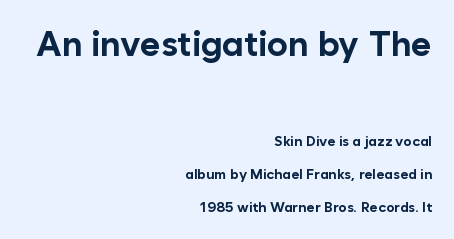
Q: Is the text bold? A: Yes.
Q: Is the text italic (slanted)? A: No, it is upright.
Q: Is the typeface a serif or a sans-serif typeface? A: Sans-serif.
Q: Is the text underlined? A: No.
Q: How is the paragraph aligned? A: Right-aligned.
Q: Is the spacing between letters normal or unusually wide? A: Normal.
Q: Is the spacing between lines tight, normal or loose? A: Loose.
Q: Which block of text is set in a larger size, the first (top) or the second (bottom)? A: The first (top) one.
Q: Width (condensed, normal, or wide)? A: Normal.
Q: Stroke contrast? A: Low.
Q: x-height? A: Medium.
Q: Monospaced? A: No.
